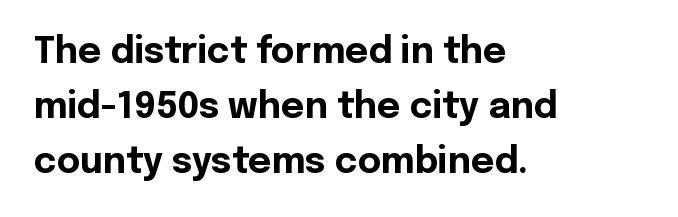
{"serif": "no", "italic": "no", "bold": "yes", "weight": "bold", "width": "normal", "x_height": "medium", "monospaced": "no", "underline": "no", "align": "left", "line_spacing": "normal", "line_spacing_ratio": 1.53, "letter_spacing": "normal", "letter_spacing_em": 0.0, "glyph_px": 36}
